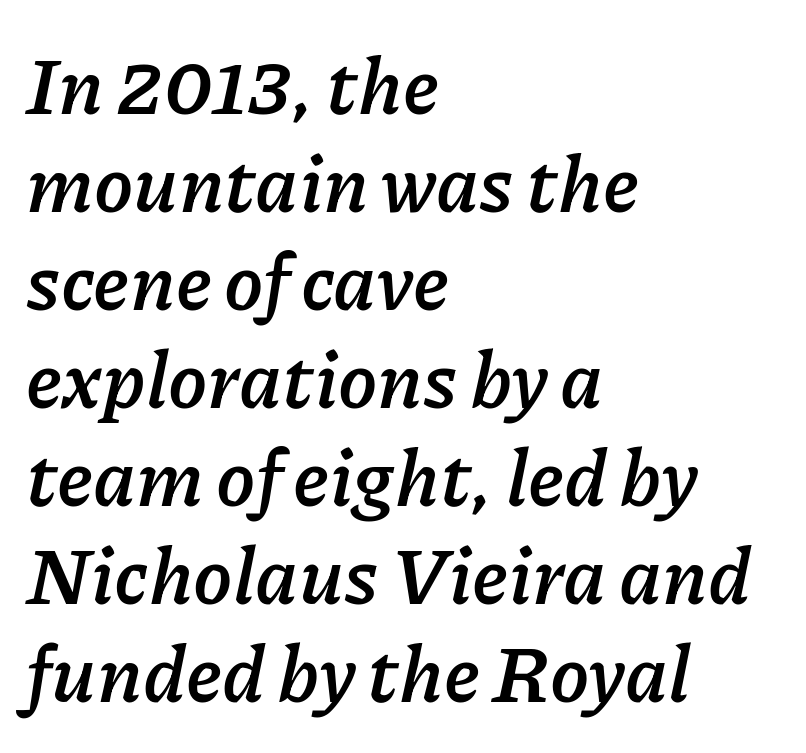
Q: Is the text bold? A: Yes.
Q: Is the text italic (slanted)? A: Yes, it leans right by about 11 degrees.
Q: Is the text underlined? A: No.
Q: How is the paragraph aligned? A: Left-aligned.
Q: Is the spacing between letters normal or unusually wide? A: Normal.
Q: Width (condensed, normal, or wide)? A: Normal.
Q: Stroke contrast? A: Low.
Q: x-height? A: Medium.
Q: Monospaced? A: No.
